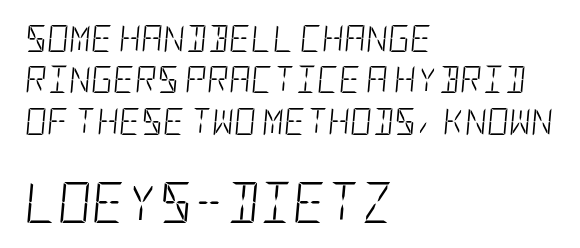
The image shows 41 px light, condensed type, italic (leaning right); set left-aligned, normal line spacing (1.53x), normal letter spacing, not underlined; the second (bottom) block is 1.52x larger; low stroke contrast and a large x-height.
